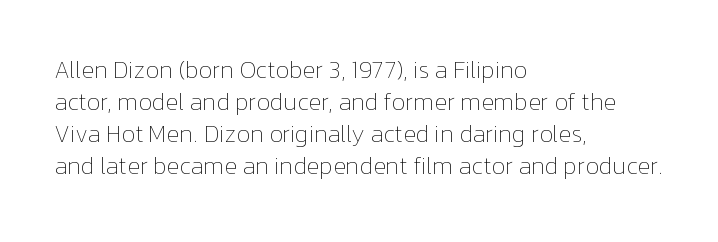
The image shows 24 px text type, upright; set left-aligned, normal line spacing (1.34x), normal letter spacing, not underlined.
